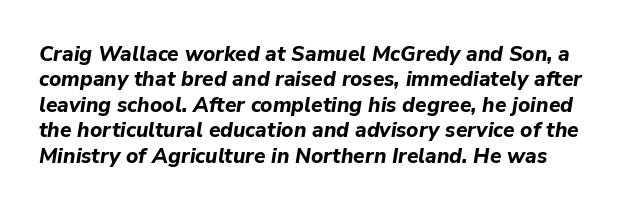
Spacing between characters is what you'd get straight out of the box. Is the type bold? Yes — the strokes are clearly thick and heavy. Any mark beneath the type? The region is blank. The font's italic variant was chosen for this text.
